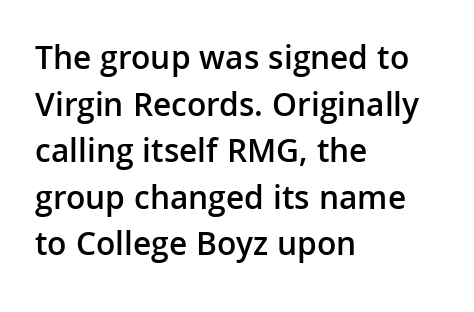
{"serif": "no", "italic": "no", "bold": "semi", "weight": "semibold", "width": "normal", "stroke_contrast": "low", "x_height": "medium", "monospaced": "no", "underline": "no", "align": "left", "line_spacing": "normal", "line_spacing_ratio": 1.37, "letter_spacing": "normal", "letter_spacing_em": 0.0, "glyph_px": 34}
